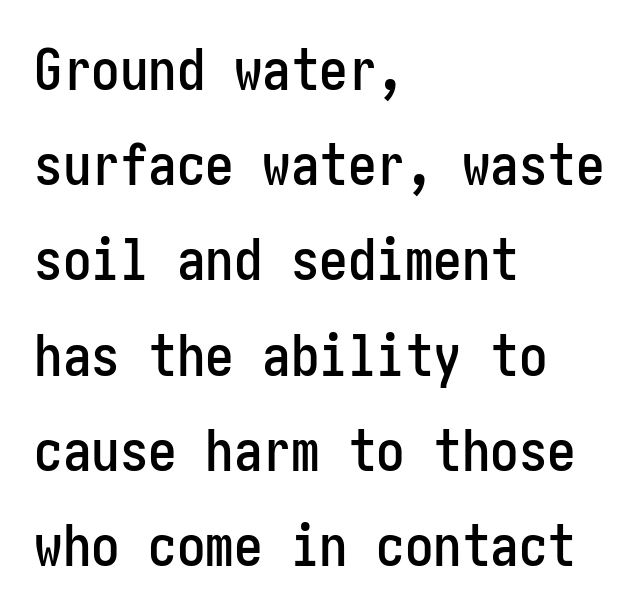
Q: Is the text italic (slanted)? A: No, it is upright.
Q: Is the typeface a serif or a sans-serif typeface? A: Sans-serif.
Q: Is the text underlined? A: No.
Q: How is the paragraph aligned? A: Left-aligned.
Q: Is the spacing between letters normal or unusually wide? A: Normal.
Q: Is the spacing between lines tight, normal or loose? A: Normal.
Q: Width (condensed, normal, or wide)? A: Condensed.
Q: Stroke contrast? A: Low.
Q: x-height? A: Medium.
